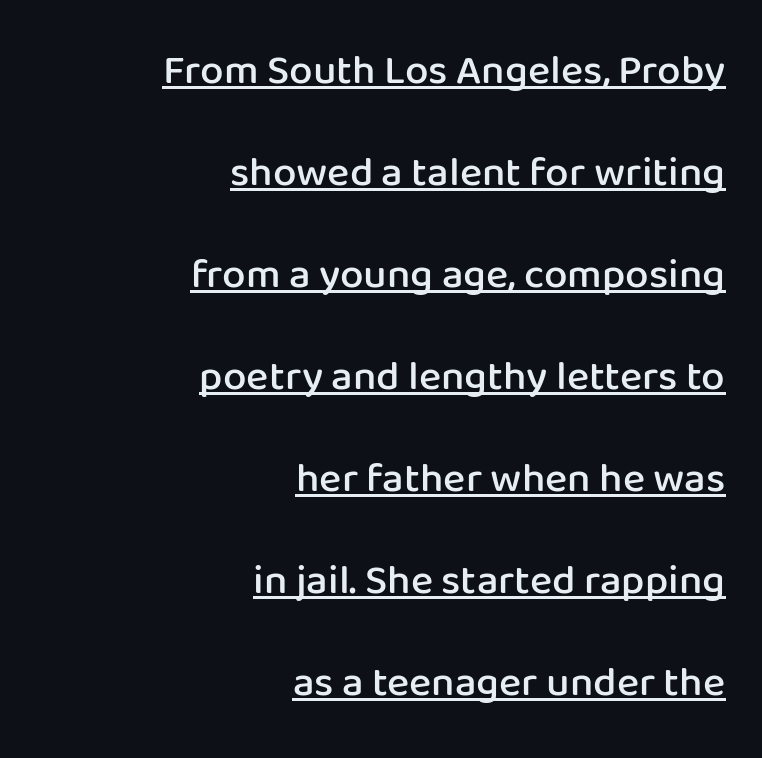
Strokes here are thickened, but only to semibold level. Every word sits above its own underline. These lines were composed using upright roman letters. The setting favours the right margin, as signatures and pull-quotes sometimes do. Unlike a traditional serif, this face leaves its strokes unadorned.
